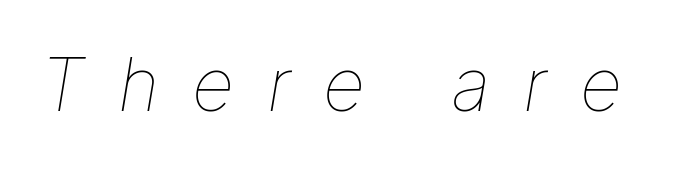
Q: Is the text bold? A: No.
Q: Is the text italic (slanted)? A: Yes, it leans right by about 9 degrees.
Q: Is the text underlined? A: No.
Q: Is the spacing between letters normal or unusually wide? A: Unusually wide.
Q: Width (condensed, normal, or wide)? A: Normal.
Q: Stroke contrast? A: Low.
Q: x-height? A: Medium.
Q: Monospaced? A: No.
